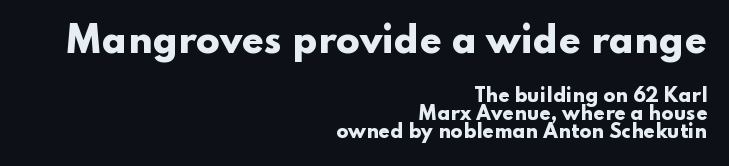
Q: Is the text bold? A: Yes.
Q: Is the text italic (slanted)? A: No, it is upright.
Q: Is the typeface a serif or a sans-serif typeface? A: Sans-serif.
Q: Is the text underlined? A: No.
Q: How is the paragraph aligned? A: Right-aligned.
Q: Is the spacing between letters normal or unusually wide? A: Normal.
Q: Is the spacing between lines tight, normal or loose? A: Tight.
Q: Which block of text is set in a larger size, the first (top) or the second (bottom)? A: The first (top) one.
Q: Width (condensed, normal, or wide)? A: Wide.
Q: Stroke contrast? A: Low.
Q: x-height? A: Small.
Q: Monospaced? A: No.
